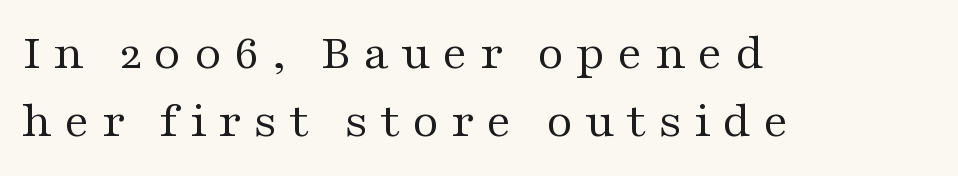
Q: Is the text bold? A: No.
Q: Is the text italic (slanted)? A: No, it is upright.
Q: Is the typeface a serif or a sans-serif typeface? A: Serif.
Q: Is the text underlined? A: No.
Q: How is the paragraph aligned? A: Left-aligned.
Q: Is the spacing between letters normal or unusually wide? A: Unusually wide.
Q: Is the spacing between lines tight, normal or loose? A: Normal.
Q: Width (condensed, normal, or wide)? A: Wide.
Q: Stroke contrast? A: Medium.
Q: x-height? A: Medium.
Q: Monospaced? A: No.
